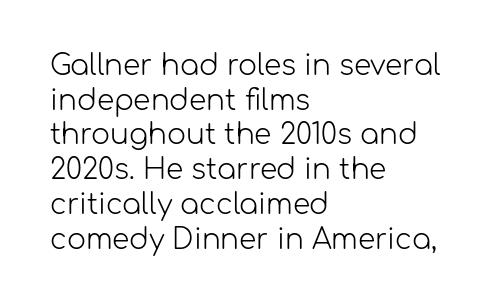
Inter-character spacing is left at the font's built-in metrics. The cut favours lightness, reaching ordinary text weight at its darkest. The face used here is a sans, in the tradition of grotesques and geometrics. The lines in this sample share a left origin and differ only in where they stop.
